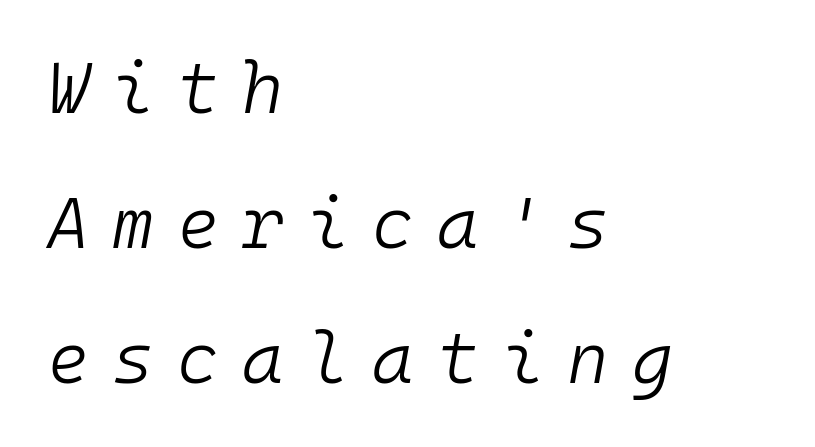
Note the uniform advance width — an 'i' takes as much space as an 'm'. The lines are quadded left. Any mark beneath the type? The region is blank. The weight would be labelled regular, book, light, or lighter still. The passage shown leans; its letterforms are oblique.
